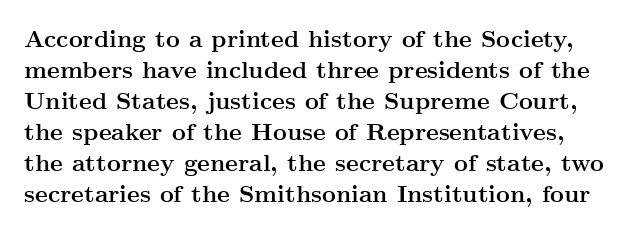
The face used here is rendered with its standard letterfit. A dark, heavy texture on the line: the type is bold. Horizontal bands of white between lines are of average thickness. The typography opts for an upright posture over an oblique one. The baseline area is clear.
